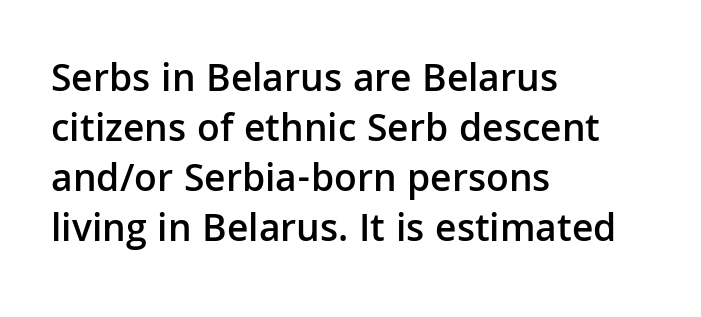
The image shows 40 px semibold sans-serif type, upright; set left-aligned, normal line spacing (1.25x), normal letter spacing, not underlined; low stroke contrast and a medium x-height.
